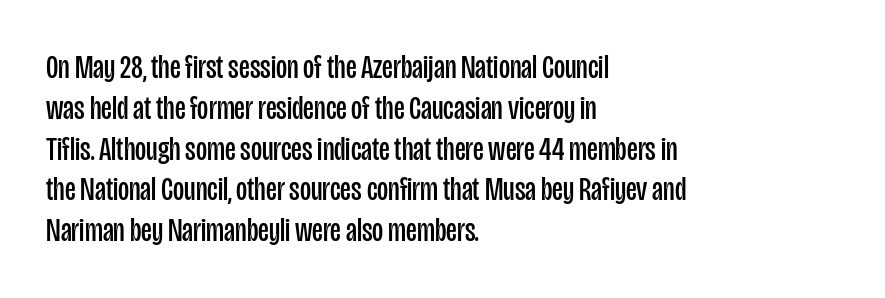
The image shows 34 px regular-weight, condensed sans-serif type, upright; set left-aligned, line spacing 1.2x, normal letter spacing, not underlined; low stroke contrast and a large x-height.
